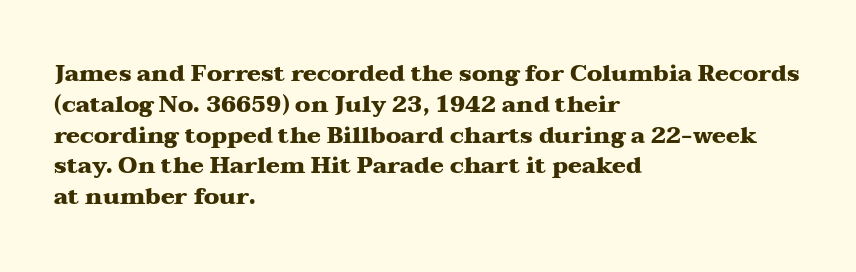
Q: Is the text bold? A: Yes.
Q: Is the text italic (slanted)? A: No, it is upright.
Q: Is the text underlined? A: No.
Q: How is the paragraph aligned? A: Left-aligned.
Q: Is the spacing between letters normal or unusually wide? A: Normal.
Q: Is the spacing between lines tight, normal or loose? A: Normal.
